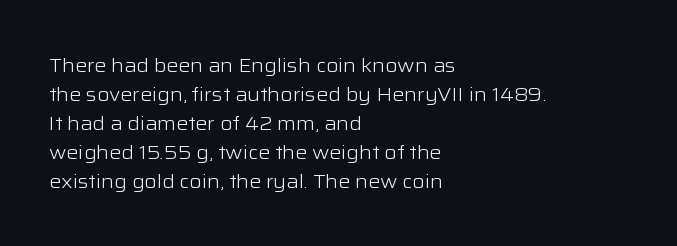
Q: Is the text bold? A: No.
Q: Is the text italic (slanted)? A: No, it is upright.
Q: Is the text underlined? A: No.
Q: How is the paragraph aligned? A: Left-aligned.
Q: Is the spacing between letters normal or unusually wide? A: Normal.
Q: Is the spacing between lines tight, normal or loose? A: Normal.
